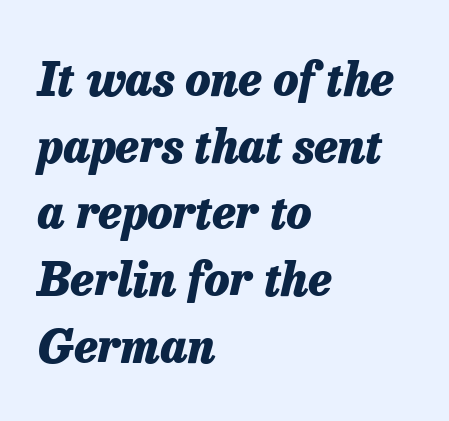
{"italic": "yes", "lean": "right", "slant_degrees": 13, "bold": "yes", "weight": "heavy", "width": "normal", "stroke_contrast": "low", "x_height": "medium", "monospaced": "no", "underline": "no", "align": "left", "line_spacing": "normal", "line_spacing_ratio": 1.45, "letter_spacing": "normal", "letter_spacing_em": 0.0, "glyph_px": 46}
